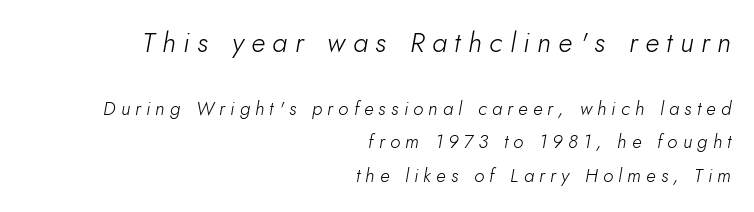
These lines have a slow, spaced-out rhythm from letter to letter. Here the designer chose a conventional face with non-uniform glyph widths. All the whitespace from short lines collects on the left. When letters slant like this, we call the style italic. Letters rest on an invisible, unmarked baseline.
